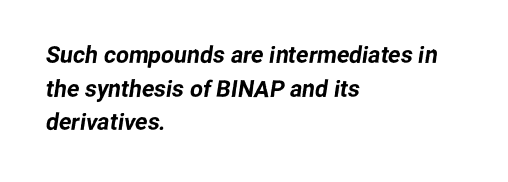
Look at the tracking — it's just the regular setting, nothing added. Any mark beneath the type? The region is blank. Does the copy run flush right? No — it runs flush left. One glance says typical: line gaps are just what's usual.
